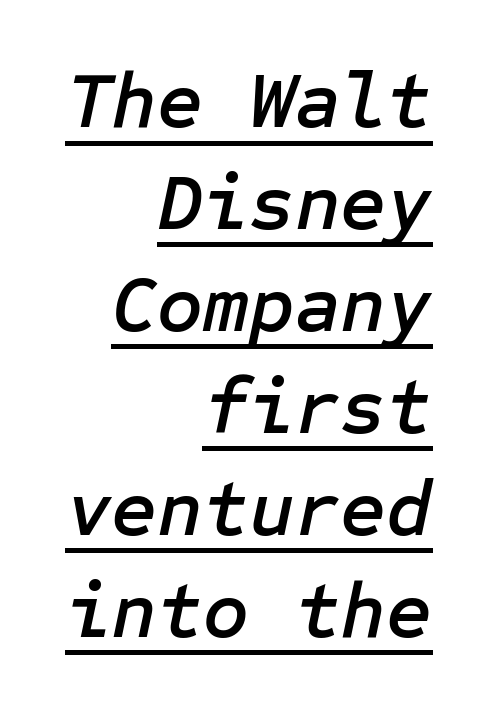
In terms of posture, this sample is oblique. Letter spacing: default. The lines in this sample share a right terminus and differ only in where they begin. Students, observe the line beneath the letters — that is underlining. Vertically, the passage feels balanced, rows spaced as you'd expect.
